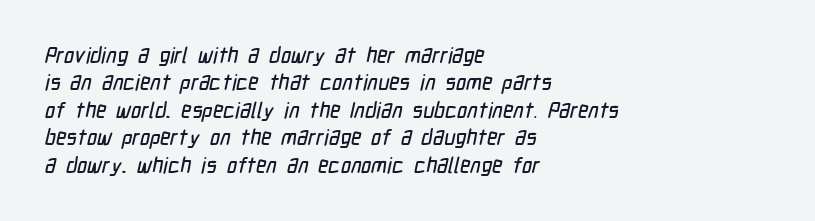
Q: Is the text underlined? A: No.
Q: How is the paragraph aligned? A: Left-aligned.
Q: Is the spacing between letters normal or unusually wide? A: Normal.
Q: Is the spacing between lines tight, normal or loose? A: Normal.
